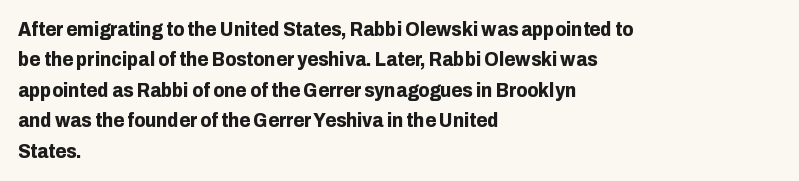
The image shows 20 px bold type, upright; set left-aligned, normal line spacing (1.52x), normal letter spacing, not underlined.
